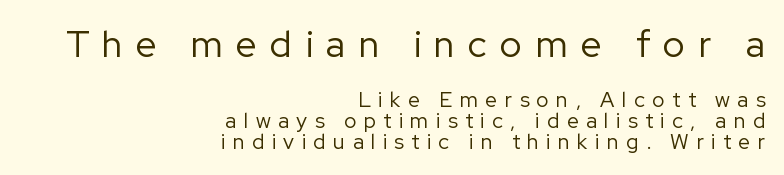
Q: Is the text bold? A: No.
Q: Is the text italic (slanted)? A: No, it is upright.
Q: Is the typeface a serif or a sans-serif typeface? A: Sans-serif.
Q: Is the text underlined? A: No.
Q: How is the paragraph aligned? A: Right-aligned.
Q: Is the spacing between letters normal or unusually wide? A: Unusually wide.
Q: Is the spacing between lines tight, normal or loose? A: Tight.
Q: Which block of text is set in a larger size, the first (top) or the second (bottom)? A: The first (top) one.
Q: Width (condensed, normal, or wide)? A: Normal.
Q: Stroke contrast? A: Low.
Q: x-height? A: Medium.
Q: Monospaced? A: No.
